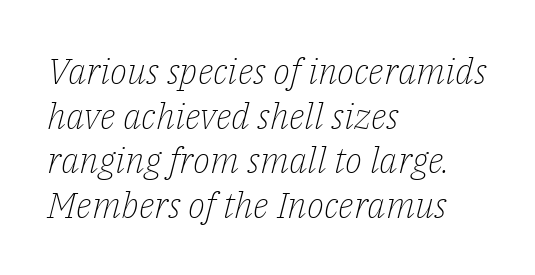
Spacing between characters is what you'd get straight out of the box. This reads as an unemphasized weight, regular at the heaviest. Each line starts at the same left margin while the right side varies. The letters are slanted; this is an italic face. The baseline area is clear.
